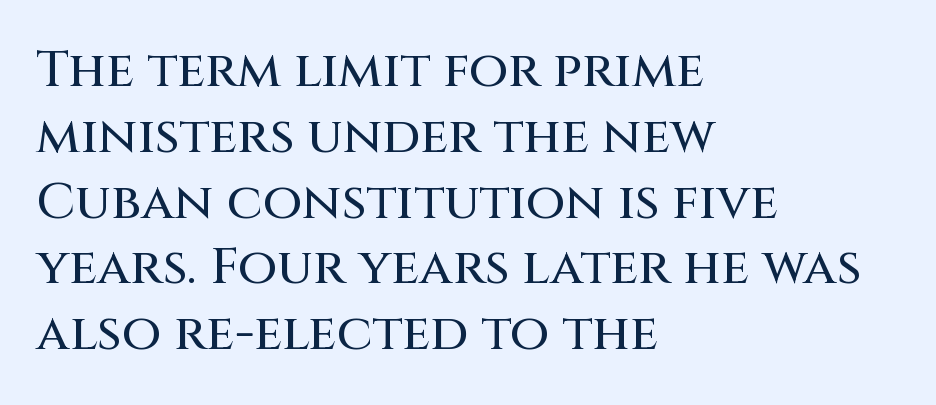
The image shows 51 px sans-serif type, upright; set left-aligned, normal line spacing (1.29x), normal letter spacing, not underlined; medium stroke contrast and a large x-height.
